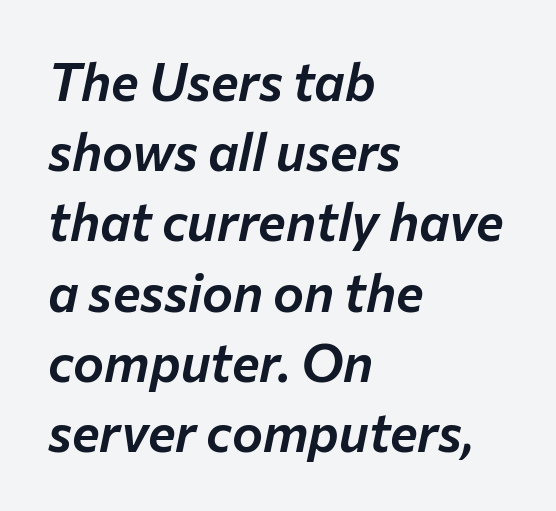
The image shows 52 px text type, italic (leaning right); set left-aligned, normal line spacing (1.35x), normal letter spacing, not underlined; low stroke contrast and a medium x-height.
